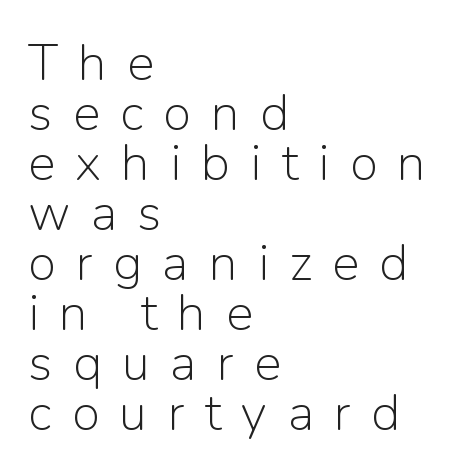
The image shows 51 px light sans-serif type, upright; set left-aligned, tight line spacing (0.98x), unusually wide letter spacing (+0.4 em), not underlined; low stroke contrast and a medium x-height.
